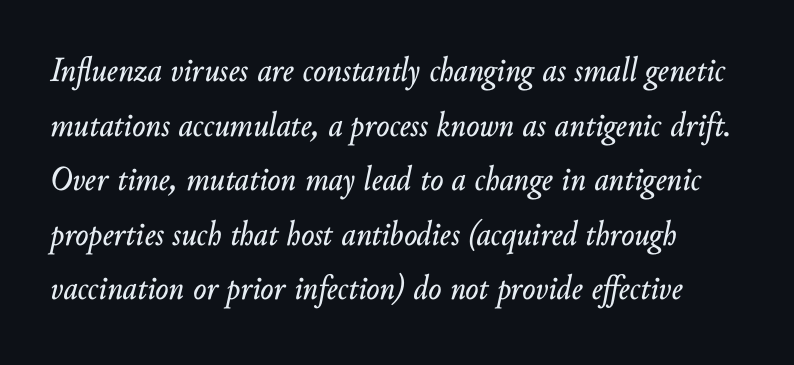
{"italic": "yes", "lean": "right", "slant_degrees": 10, "width": "normal", "stroke_contrast": "low", "x_height": "small", "monospaced": "no", "underline": "no", "line_spacing": "normal", "line_spacing_ratio": 1.56, "letter_spacing": "normal", "letter_spacing_em": 0.0, "glyph_px": 35}
